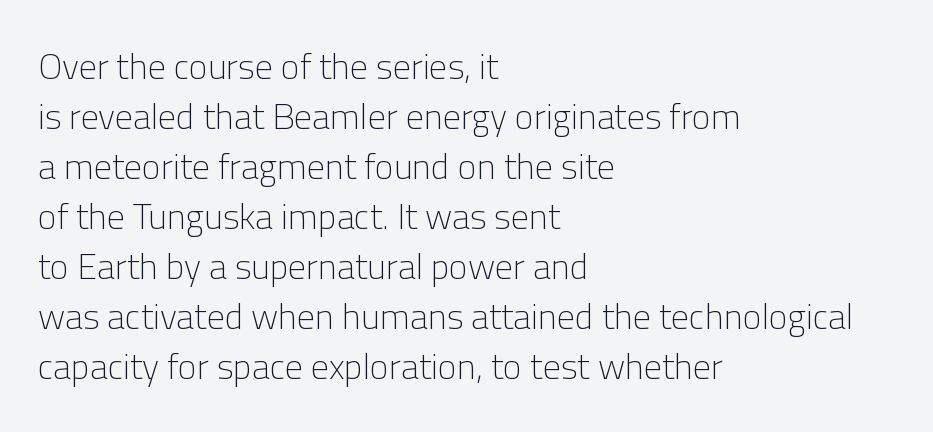
Q: Is the text bold? A: No.
Q: Is the text italic (slanted)? A: No, it is upright.
Q: Is the typeface a serif or a sans-serif typeface? A: Sans-serif.
Q: Is the text underlined? A: No.
Q: How is the paragraph aligned? A: Left-aligned.
Q: Is the spacing between letters normal or unusually wide? A: Normal.
Q: Is the spacing between lines tight, normal or loose? A: Normal.
Q: Width (condensed, normal, or wide)? A: Normal.
Q: Stroke contrast? A: Low.
Q: x-height? A: Medium.
Q: Monospaced? A: No.
